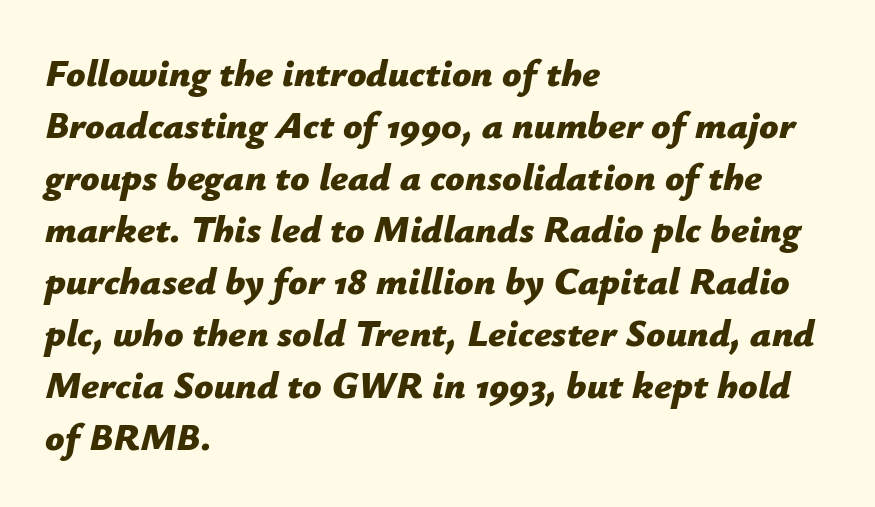
Q: Is the text bold? A: Yes.
Q: Is the text italic (slanted)? A: Yes, it leans right by about 12 degrees.
Q: Is the text underlined? A: No.
Q: How is the paragraph aligned? A: Left-aligned.
Q: Is the spacing between letters normal or unusually wide? A: Normal.
Q: Is the spacing between lines tight, normal or loose? A: Normal.
Q: Width (condensed, normal, or wide)? A: Normal.
Q: Stroke contrast? A: Low.
Q: x-height? A: Medium.
Q: Monospaced? A: No.
